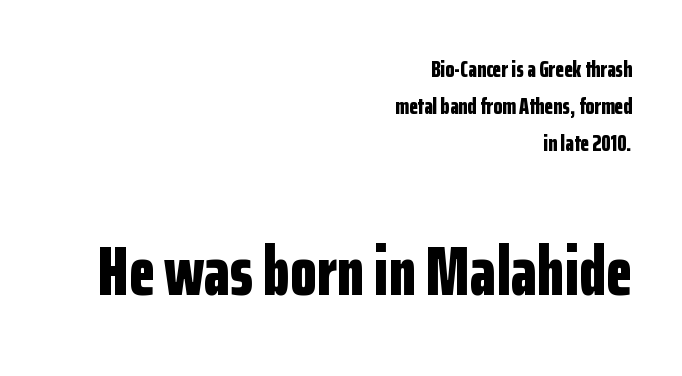
Q: Is the text bold? A: Yes.
Q: Is the text italic (slanted)? A: No, it is upright.
Q: Is the typeface a serif or a sans-serif typeface? A: Sans-serif.
Q: Is the text underlined? A: No.
Q: How is the paragraph aligned? A: Right-aligned.
Q: Is the spacing between letters normal or unusually wide? A: Normal.
Q: Is the spacing between lines tight, normal or loose? A: Normal.
Q: Which block of text is set in a larger size, the first (top) or the second (bottom)? A: The second (bottom) one.
Q: Width (condensed, normal, or wide)? A: Condensed.
Q: Stroke contrast? A: Low.
Q: x-height? A: Medium.
Q: Monospaced? A: No.
